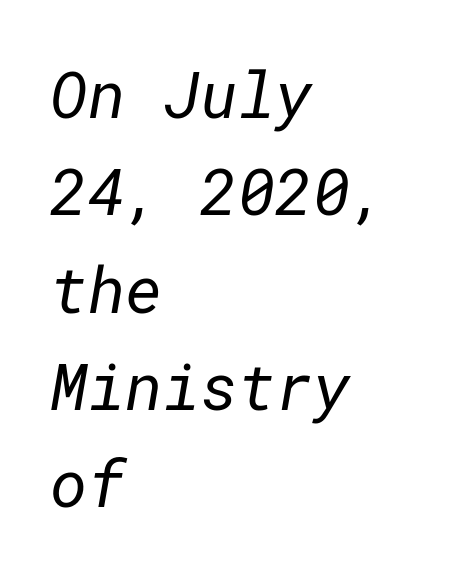
The image shows 64 px regular-weight sans-serif type; set left-aligned, normal line spacing (1.52x), normal letter spacing, not underlined; low stroke contrast and a medium x-height.
